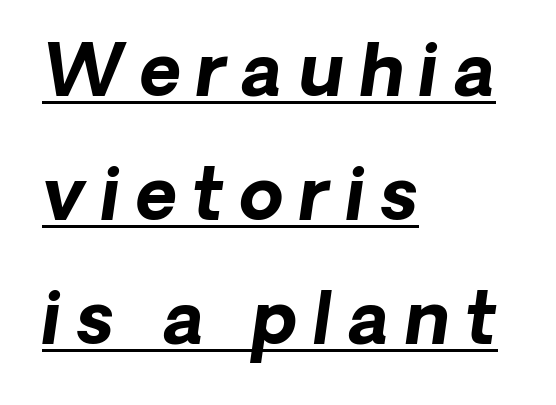
Q: Is the text bold? A: Yes.
Q: Is the text italic (slanted)? A: Yes, it leans right by about 8 degrees.
Q: Is the text underlined? A: Yes.
Q: How is the paragraph aligned? A: Left-aligned.
Q: Is the spacing between letters normal or unusually wide? A: Unusually wide.
Q: Width (condensed, normal, or wide)? A: Normal.
Q: Stroke contrast? A: Low.
Q: x-height? A: Medium.
Q: Monospaced? A: No.
